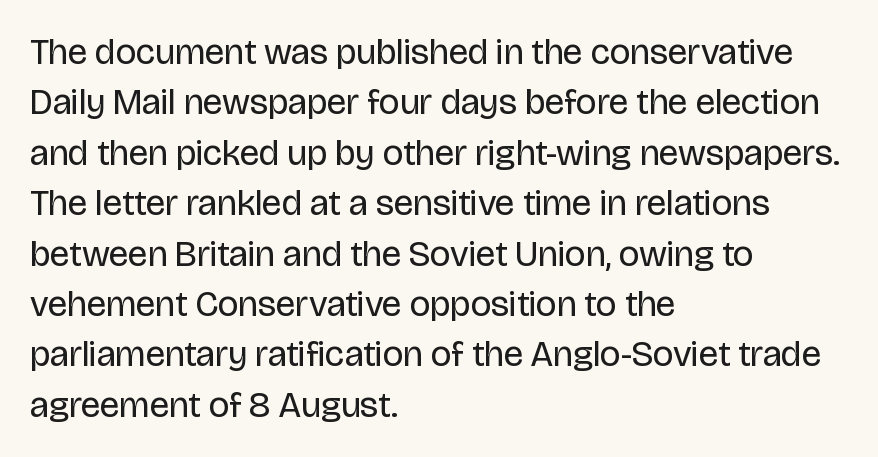
Summary of vertical rhythm: regular, with standard interline spacing. The letters sit at their default tracking, neither squeezed nor spread. The lines are quadded left. Descender tails drop into unmarked territory.
